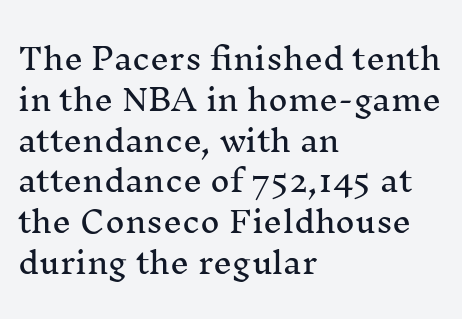
The image shows 30 px serif type, upright; set left-aligned, normal line spacing (1.36x), normal letter spacing, not underlined; medium stroke contrast and a medium x-height.
